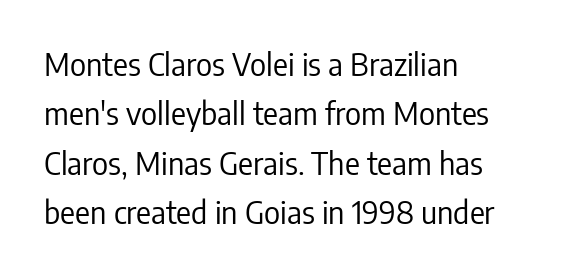
Casual observation: everything's shoved over to the left. No chunkiness to these letters — they're not bold. The face used here is proportionally spaced, like ordinary book or web type. Descenders are the only things crossing below the line. Unlike italic type, these characters show no tilt at all. How are the letters spaced? Ordinarily, with no added tracking.
